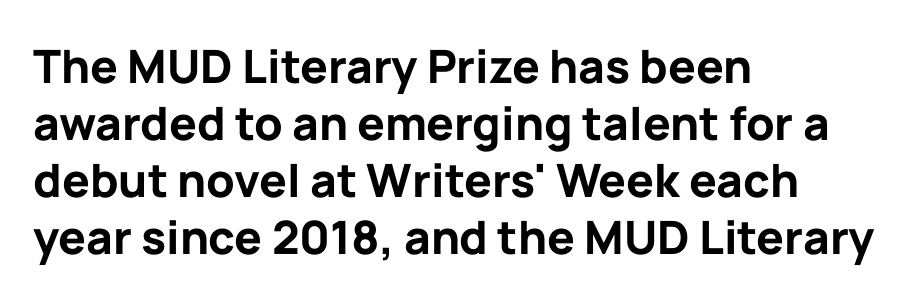
{"serif": "no", "italic": "no", "bold": "yes", "weight": "bold", "width": "normal", "stroke_contrast": "low", "x_height": "medium", "monospaced": "no", "underline": "no", "align": "left", "line_spacing_ratio": 1.24, "letter_spacing": "normal", "letter_spacing_em": 0.0, "glyph_px": 46}
